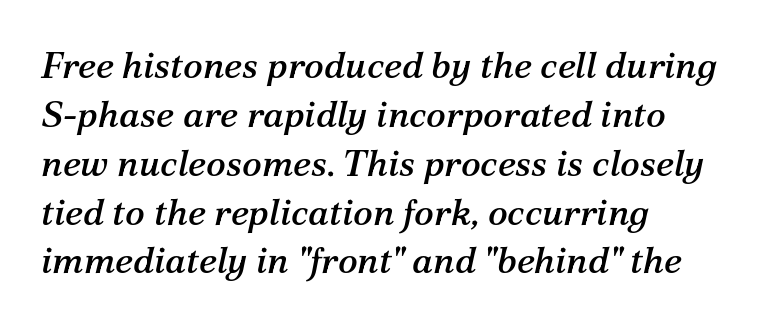
The string is rendered with underlining switched off. Compared with a centered layout, this one pins lines to the left instead. Characters are canted at an angle relative to the baseline's perpendicular. Character widths vary here, with narrow letters taking less room than wide ones. These lines keep a tight, regular rhythm from letter to letter.
